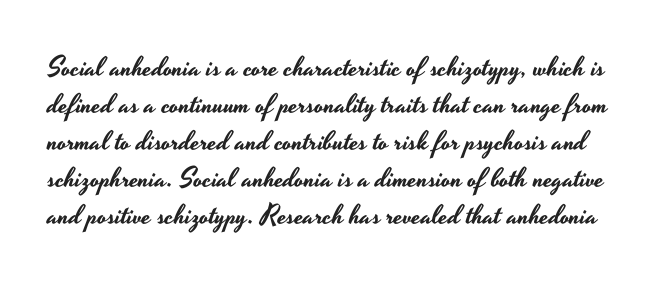
Q: Is the text italic (slanted)? A: Yes.
Q: Is the text underlined? A: No.
Q: Is the spacing between letters normal or unusually wide? A: Normal.
Q: Is the spacing between lines tight, normal or loose? A: Normal.
